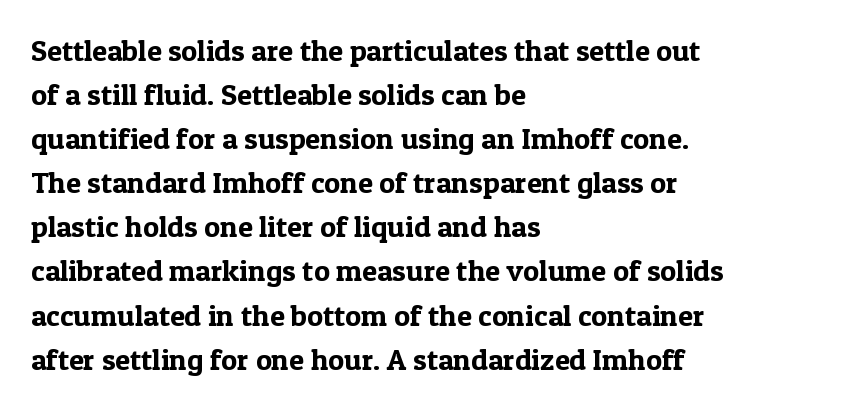
{"serif": "yes", "italic": "no", "width": "normal", "x_height": "medium", "monospaced": "no", "underline": "no", "align": "left", "line_spacing": "normal", "line_spacing_ratio": 1.47, "letter_spacing": "normal", "letter_spacing_em": 0.0, "glyph_px": 30}
